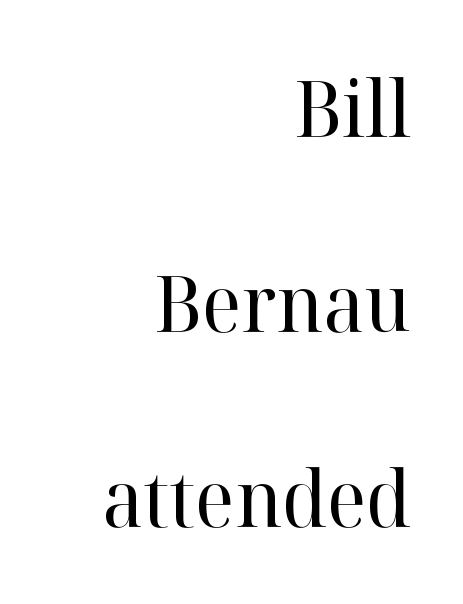
The image shows 79 px regular-weight serif type, upright; set right-aligned, loose line spacing (2.47x), normal letter spacing, not underlined; high stroke contrast and a medium x-height.
